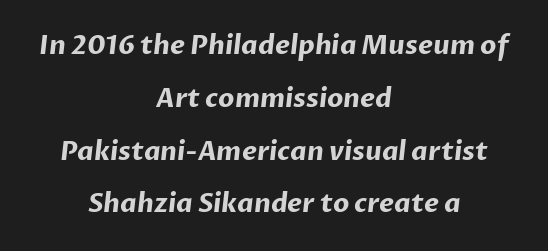
The image shows 26 px bold type; set centered, loose line spacing (2.03x), normal letter spacing, not underlined.
